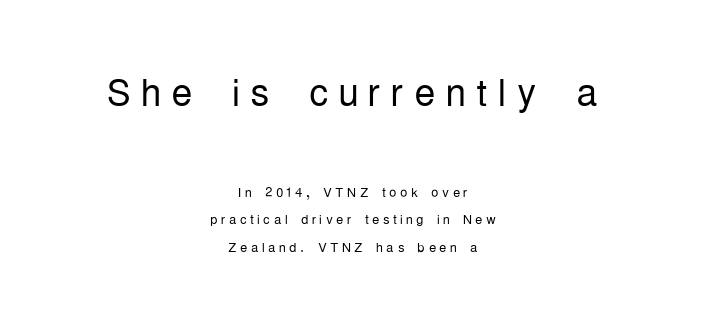
Q: Is the text bold? A: No.
Q: Is the text italic (slanted)? A: No, it is upright.
Q: Is the typeface a serif or a sans-serif typeface? A: Sans-serif.
Q: Is the text underlined? A: No.
Q: How is the paragraph aligned? A: Centered.
Q: Is the spacing between lines tight, normal or loose? A: Normal.
Q: Which block of text is set in a larger size, the first (top) or the second (bottom)? A: The first (top) one.
Q: Width (condensed, normal, or wide)? A: Condensed.
Q: Stroke contrast? A: Low.
Q: x-height? A: Medium.
Q: Monospaced? A: No.
